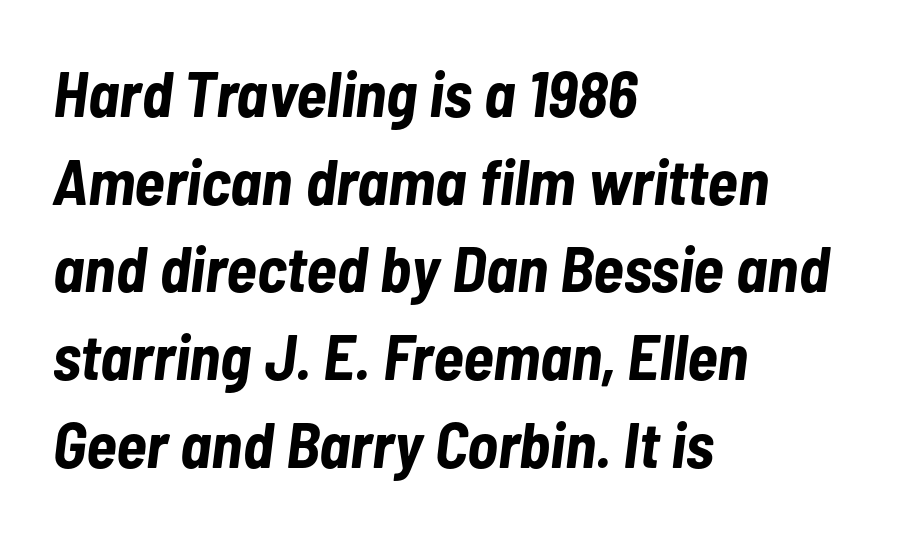
How are the letters spaced? Ordinarily, with no added tracking. Underlining? Definitely not there. Rows of type keep a routine distance in the vertical direction. This sample has the flowing, uneven cadence of proportional lettering. Horizontally, the lines are justified to the leading edge only. When letters slant like this, we call the style italic.
